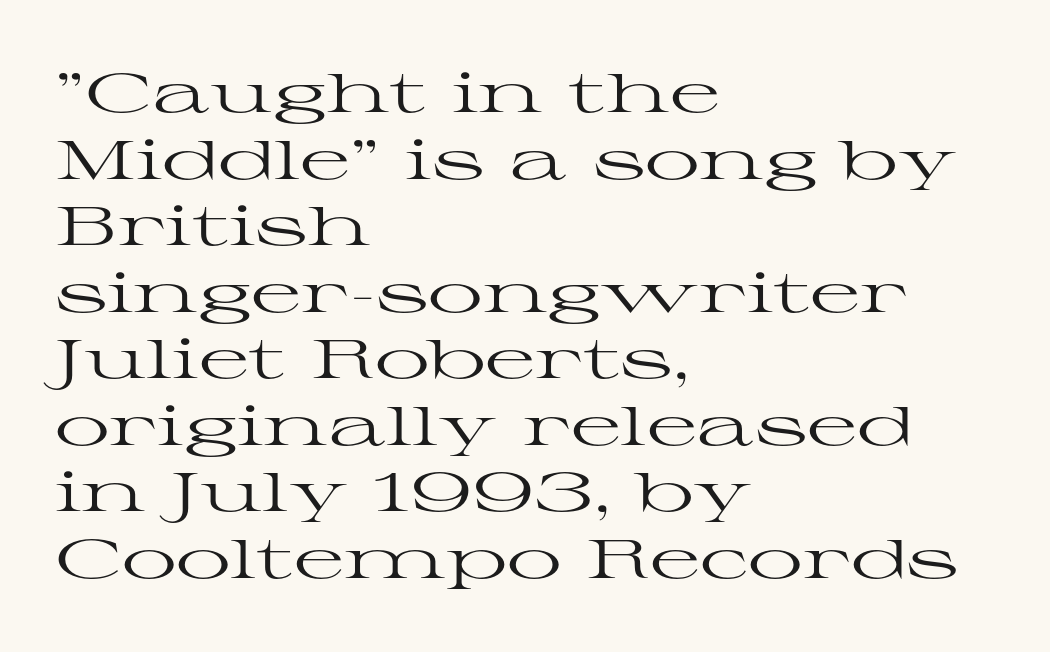
{"serif": "yes", "italic": "no", "bold": "no", "weight": "regular", "width": "wide", "stroke_contrast": "high", "x_height": "medium", "monospaced": "no", "underline": "no", "align": "left", "line_spacing_ratio": 1.21, "letter_spacing": "normal", "letter_spacing_em": 0.0, "glyph_px": 55}
